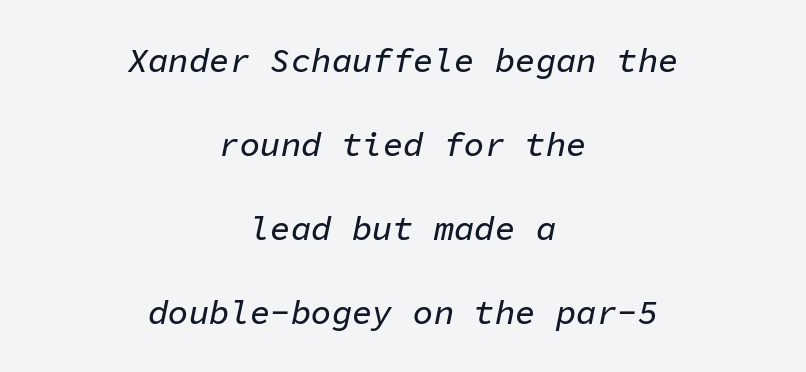
In CSS terms this would be text-align: center. Any mark beneath the type? The region is blank. Tracking value appears to be zero — textbook default spacing. The face used here has a pronounced slope to its letters. You could count columns in this text — the font is strictly monospaced.
